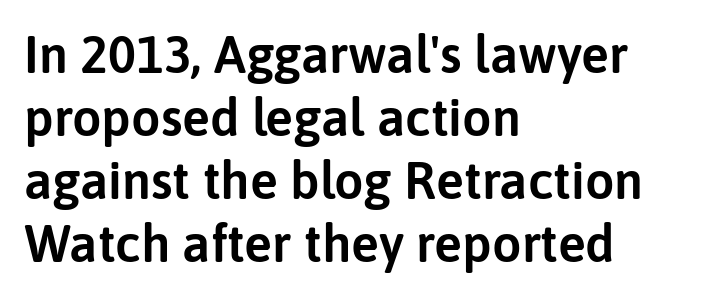
{"serif": "no", "italic": "no", "width": "normal", "stroke_contrast": "low", "x_height": "medium", "monospaced": "no", "underline": "no", "align": "left", "line_spacing_ratio": 1.21, "letter_spacing": "normal", "letter_spacing_em": 0.0, "glyph_px": 52}
